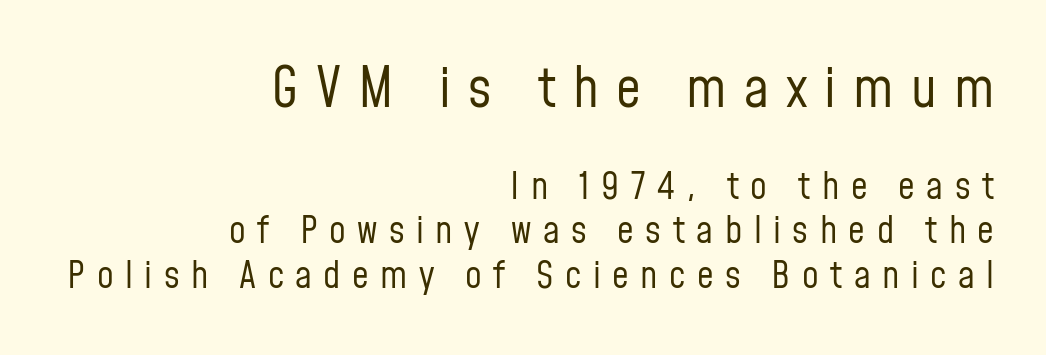
{"serif": "no", "italic": "no", "bold": "no", "weight": "regular", "width": "condensed", "stroke_contrast": "low", "x_height": "medium", "monospaced": "no", "underline": "no", "align": "right", "line_spacing_ratio": 1.2, "letter_spacing": "wide", "letter_spacing_em": 0.31, "larger_block": "first", "size_ratio": 1.49, "glyph_px": 55}
